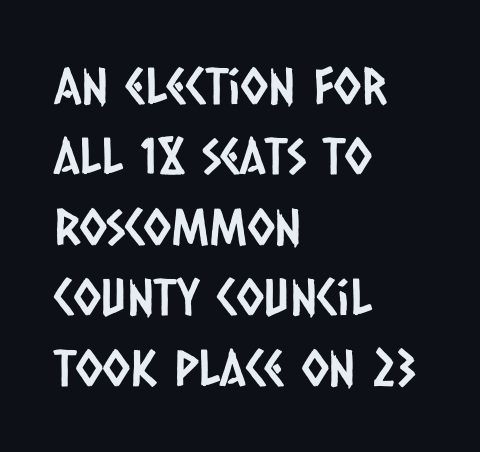
{"serif": "no", "width": "condensed", "stroke_contrast": "low", "x_height": "large", "monospaced": "no", "underline": "no", "align": "left", "line_spacing": "normal", "line_spacing_ratio": 1.41, "letter_spacing": "normal", "letter_spacing_em": 0.0, "glyph_px": 50}
